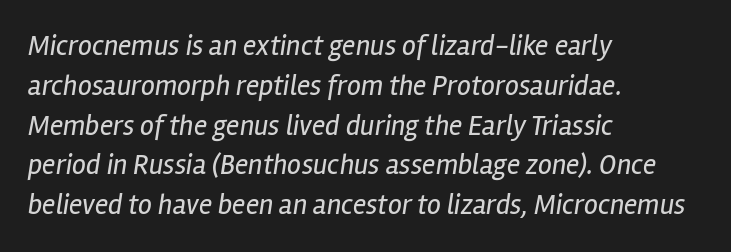
Rows of type keep a routine distance in the vertical direction. Caption: standard tracking, unaltered. Notice how the stems are inclined rather than vertical — that's the hallmark of italics. The setting favours the left margin, as ordinary paragraphs usually do.
